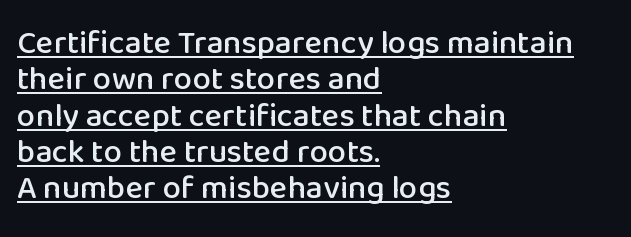
What kind of face is this? One without serifs — a sans. Tracking value appears to be zero — textbook default spacing. Posture: straight, roman, zero tilt. Reading down the block, your eye returns to a fixed left position each line.
